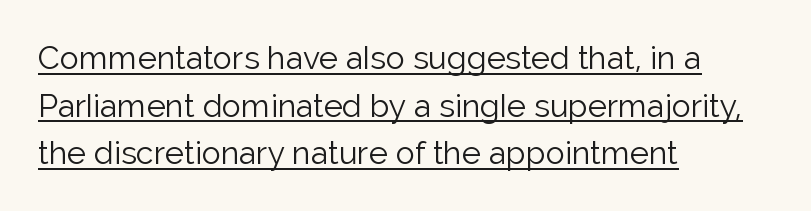
Q: Is the text bold? A: No.
Q: Is the text italic (slanted)? A: No, it is upright.
Q: Is the typeface a serif or a sans-serif typeface? A: Sans-serif.
Q: Is the text underlined? A: Yes.
Q: How is the paragraph aligned? A: Left-aligned.
Q: Is the spacing between letters normal or unusually wide? A: Normal.
Q: Is the spacing between lines tight, normal or loose? A: Normal.
Q: Width (condensed, normal, or wide)? A: Normal.
Q: Stroke contrast? A: Low.
Q: x-height? A: Medium.
Q: Monospaced? A: No.
